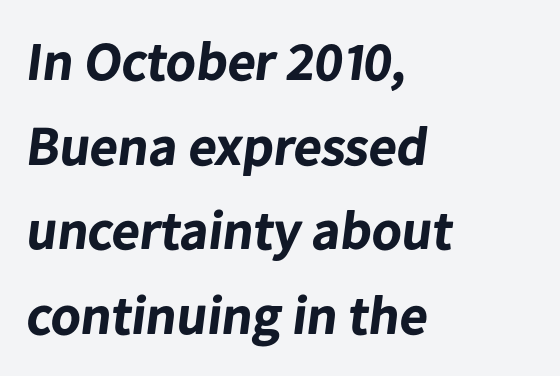
Q: Is the text bold? A: Yes.
Q: Is the typeface a serif or a sans-serif typeface? A: Sans-serif.
Q: Is the text underlined? A: No.
Q: How is the paragraph aligned? A: Left-aligned.
Q: Is the spacing between letters normal or unusually wide? A: Normal.
Q: Is the spacing between lines tight, normal or loose? A: Normal.
Q: Width (condensed, normal, or wide)? A: Normal.
Q: Stroke contrast? A: Low.
Q: x-height? A: Medium.
Q: Monospaced? A: No.
